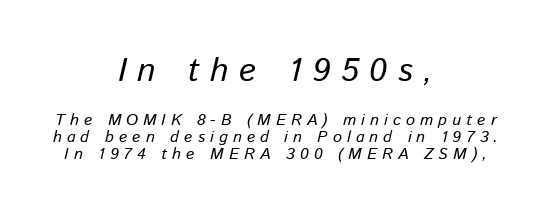
Q: Is the text bold? A: No.
Q: Is the text italic (slanted)? A: Yes, it leans right by about 13 degrees.
Q: Is the text underlined? A: No.
Q: How is the paragraph aligned? A: Centered.
Q: Is the spacing between letters normal or unusually wide? A: Unusually wide.
Q: Is the spacing between lines tight, normal or loose? A: Tight.
Q: Which block of text is set in a larger size, the first (top) or the second (bottom)? A: The first (top) one.
Q: Width (condensed, normal, or wide)? A: Normal.
Q: Stroke contrast? A: Low.
Q: x-height? A: Medium.
Q: Monospaced? A: No.
